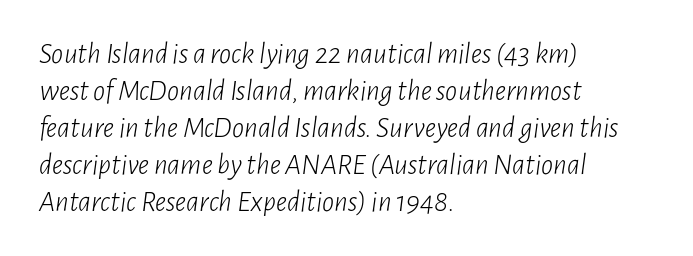
The image shows 30 px light, condensed type, italic (leaning right); set left-aligned, line spacing 1.23x, normal letter spacing, not underlined; low stroke contrast and a medium x-height.
